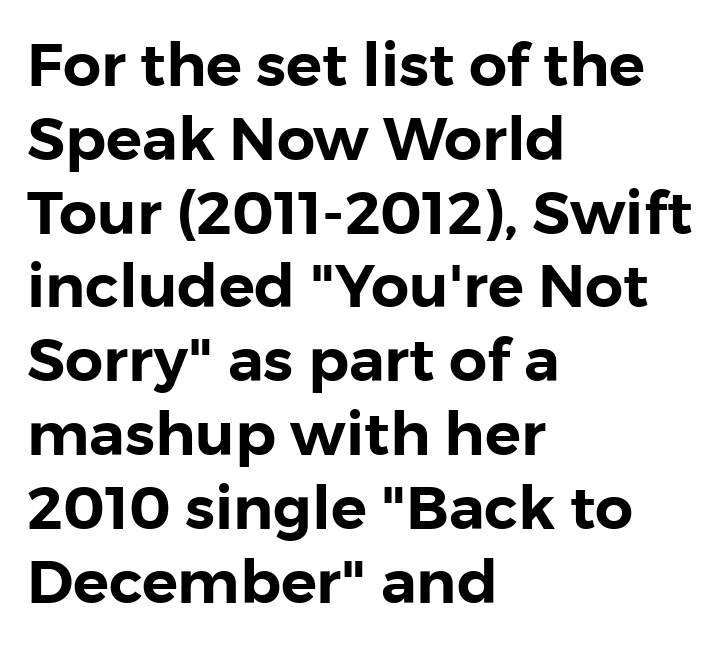
Bare-footed words on every line. Short note: letters normally spaced. The passage shown is typed in a proportional face where columns would drift. One-word summary of the alignment: left.
